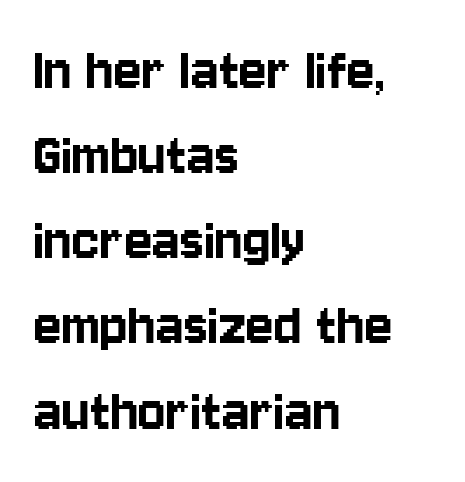
Honestly, the row spacing looks completely unremarkable. Proportional: the letters do not fall into vertical columns. The passage is arranged the way most books set body copy — flush left. The face used here is rendered with its standard letterfit. Quick note: underline off.
